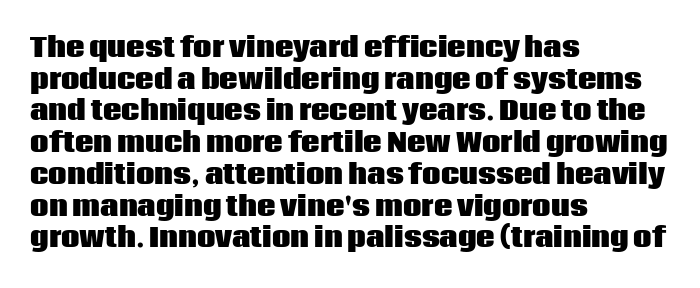
{"italic": "no", "bold": "yes", "underline": "no", "align": "left", "line_spacing_ratio": 1.22, "letter_spacing": "normal", "letter_spacing_em": 0.0, "glyph_px": 26}
